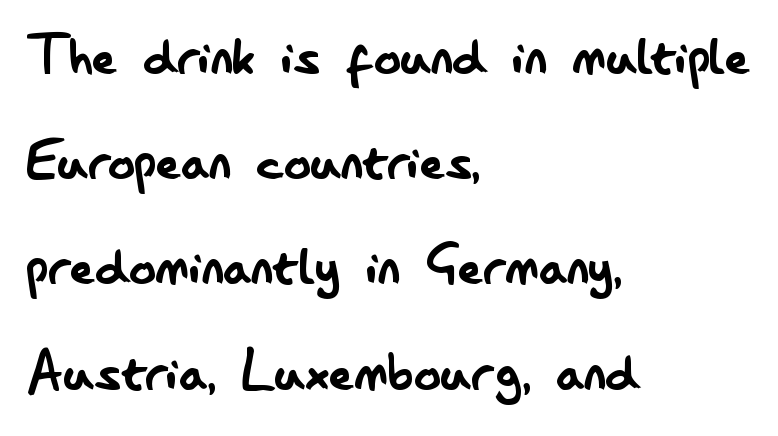
The image shows 67 px regular-weight, condensed sans-serif type, upright; set left-aligned, normal line spacing (1.57x), normal letter spacing, not underlined; low stroke contrast and a small x-height.
